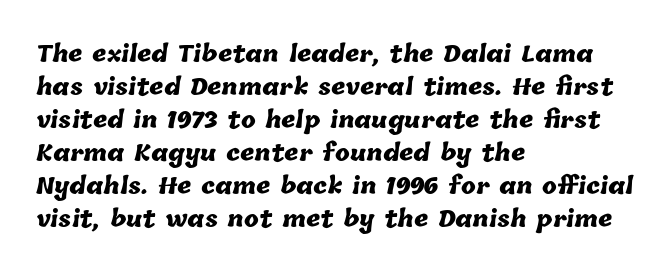
{"bold": "yes", "underline": "no", "align": "left", "line_spacing": "normal", "line_spacing_ratio": 1.5, "letter_spacing": "normal", "letter_spacing_em": 0.0, "glyph_px": 22}
